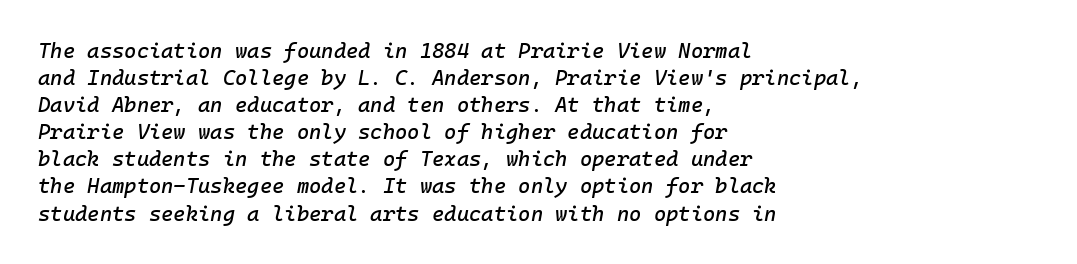
Q: Is the text italic (slanted)? A: Yes, it leans right by about 10 degrees.
Q: Is the text underlined? A: No.
Q: How is the paragraph aligned? A: Left-aligned.
Q: Is the spacing between letters normal or unusually wide? A: Normal.
Q: Is the spacing between lines tight, normal or loose? A: Normal.
